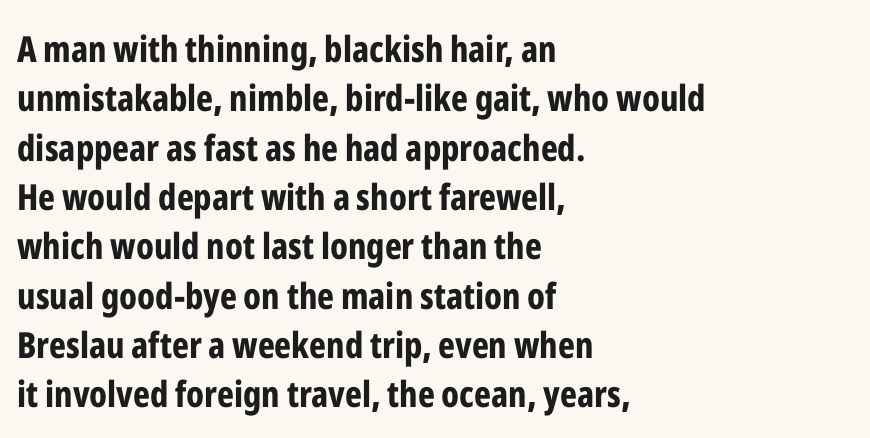
{"serif": "no", "italic": "no", "bold": "yes", "weight": "bold", "width": "condensed", "stroke_contrast": "low", "x_height": "medium", "monospaced": "no", "underline": "no", "align": "left", "line_spacing": "normal", "line_spacing_ratio": 1.37, "letter_spacing": "normal", "letter_spacing_em": 0.0, "glyph_px": 36}
